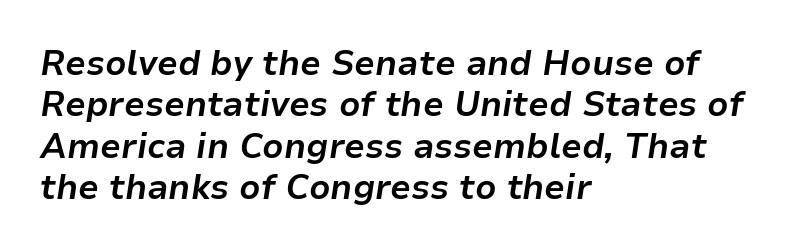
Q: Is the text bold? A: Yes.
Q: Is the text italic (slanted)? A: Yes, it leans right by about 9 degrees.
Q: Is the text underlined? A: No.
Q: How is the paragraph aligned? A: Left-aligned.
Q: Is the spacing between letters normal or unusually wide? A: Normal.
Q: Width (condensed, normal, or wide)? A: Normal.
Q: Stroke contrast? A: Low.
Q: x-height? A: Medium.
Q: Monospaced? A: No.
